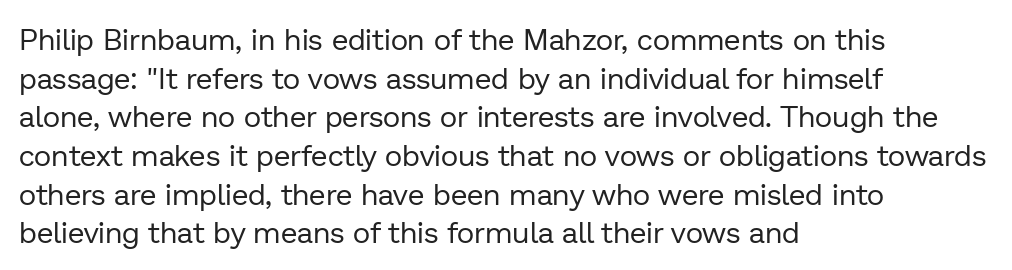
The image shows 30 px regular-weight sans-serif type, upright; set left-aligned, normal line spacing (1.29x), normal letter spacing, not underlined; low stroke contrast and a medium x-height.
